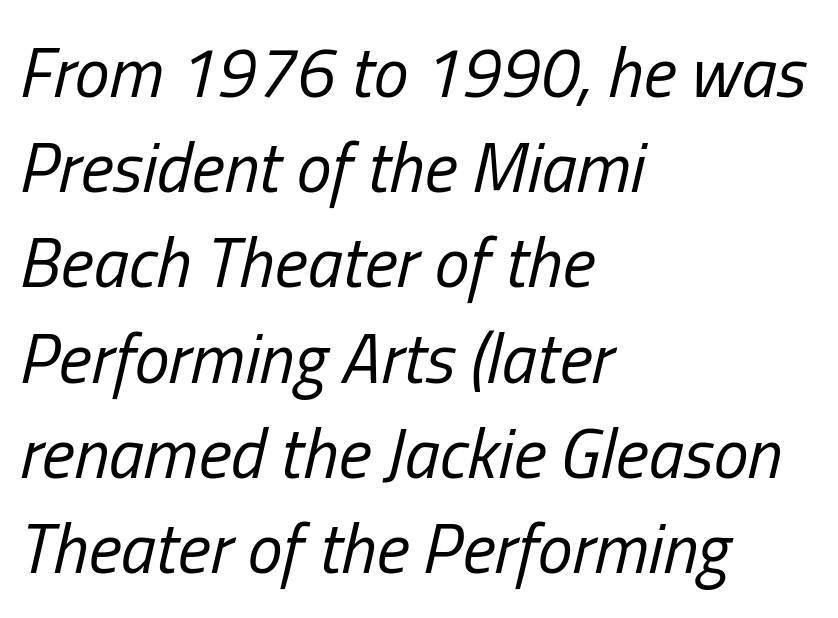
The image shows 70 px regular-weight, condensed type, italic (leaning right); set left-aligned, normal line spacing (1.36x), normal letter spacing, not underlined; low stroke contrast and a medium x-height.
